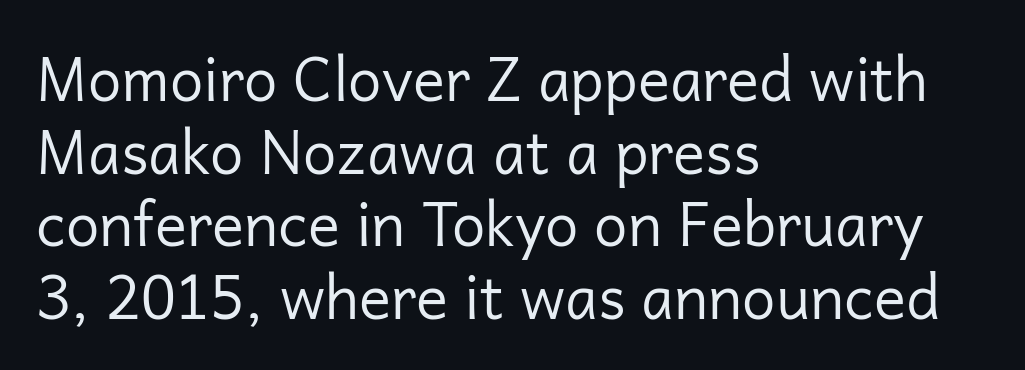
{"serif": "no", "italic": "no", "bold": "no", "weight": "regular", "width": "normal", "stroke_contrast": "low", "x_height": "medium", "monospaced": "no", "underline": "no", "align": "left", "line_spacing_ratio": 1.21, "letter_spacing": "normal", "letter_spacing_em": 0.0, "glyph_px": 60}
